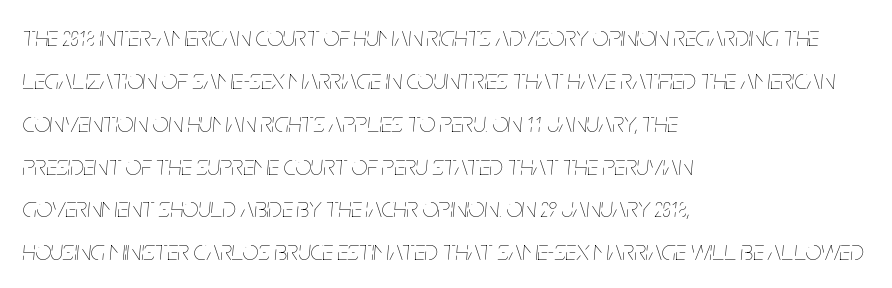
This sample uses an oblique cut, with every glyph tilted off the vertical. The passage shown is not underscored anywhere. Do the characters align in a grid? No, the font is proportional. These lines are set flush left with a ragged right edge. Honestly, the letter spacing is just normal — you wouldn't notice it.
